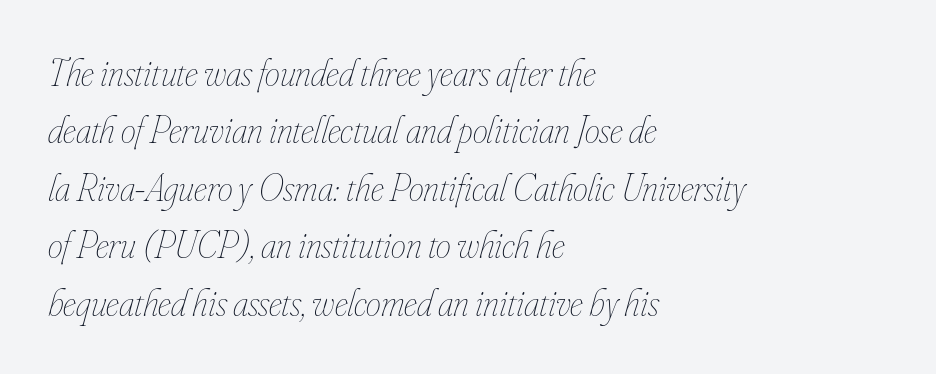
Q: Is the text bold? A: No.
Q: Is the text italic (slanted)? A: Yes, it leans right by about 16 degrees.
Q: Is the text underlined? A: No.
Q: How is the paragraph aligned? A: Left-aligned.
Q: Is the spacing between letters normal or unusually wide? A: Normal.
Q: Is the spacing between lines tight, normal or loose? A: Normal.
Q: Width (condensed, normal, or wide)? A: Condensed.
Q: Stroke contrast? A: Low.
Q: x-height? A: Small.
Q: Monospaced? A: No.
